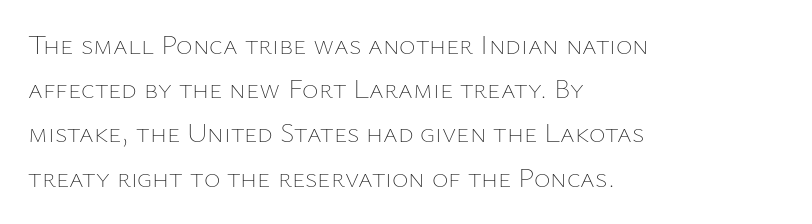
The image shows 28 px thin type, upright; set left-aligned, normal line spacing (1.58x), normal letter spacing, not underlined; low stroke contrast and a medium x-height.
